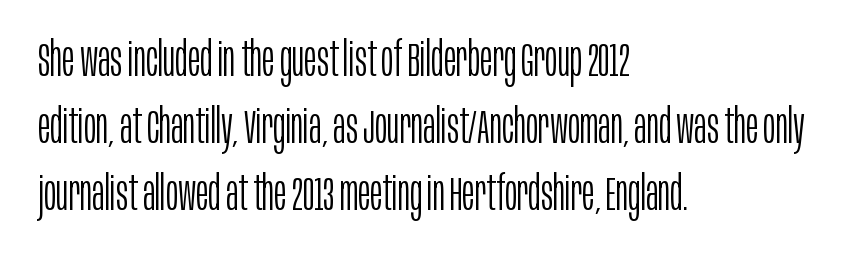
{"serif": "no", "italic": "no", "bold": "no", "weight": "light", "width": "condensed", "stroke_contrast": "low", "x_height": "large", "monospaced": "no", "underline": "no", "align": "left", "line_spacing": "normal", "line_spacing_ratio": 1.43, "letter_spacing": "normal", "letter_spacing_em": 0.0, "glyph_px": 47}
